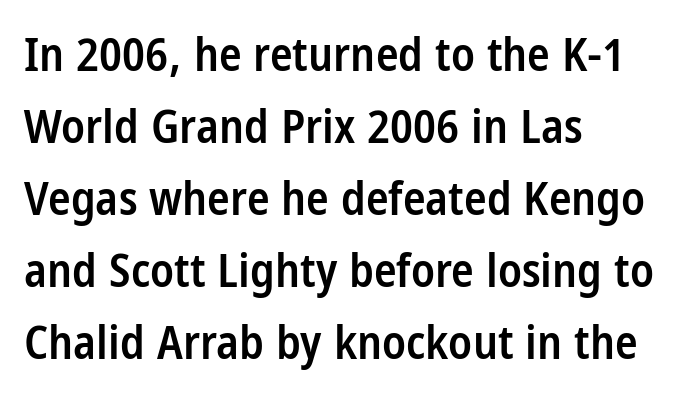
The image shows 47 px semibold, condensed sans-serif type, upright; set left-aligned, normal line spacing (1.53x), normal letter spacing, not underlined; low stroke contrast and a large x-height.
